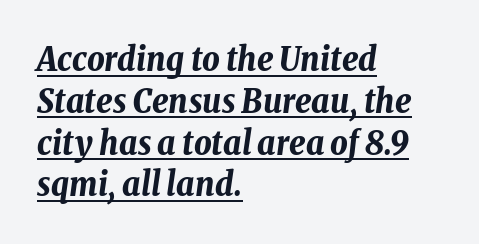
Q: Is the text bold? A: Yes.
Q: Is the text italic (slanted)? A: Yes, it leans right by about 8 degrees.
Q: Is the text underlined? A: Yes.
Q: How is the paragraph aligned? A: Left-aligned.
Q: Is the spacing between letters normal or unusually wide? A: Normal.
Q: Width (condensed, normal, or wide)? A: Condensed.
Q: Stroke contrast? A: Low.
Q: x-height? A: Medium.
Q: Monospaced? A: No.
